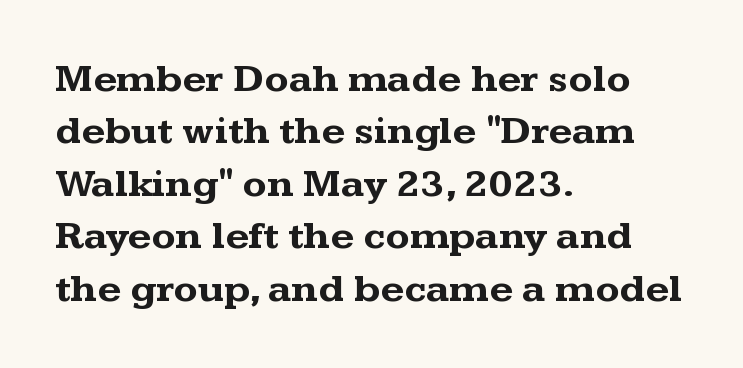
The image shows 40 px bold, wide serif type, upright; set left-aligned, normal line spacing (1.31x), normal letter spacing, not underlined; medium stroke contrast and a medium x-height.
